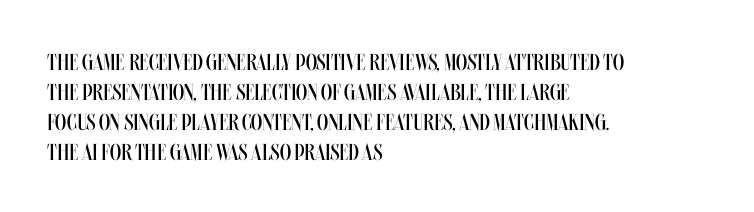
The image shows 23 px text type, upright; set left-aligned, normal line spacing (1.3x), normal letter spacing, not underlined.
